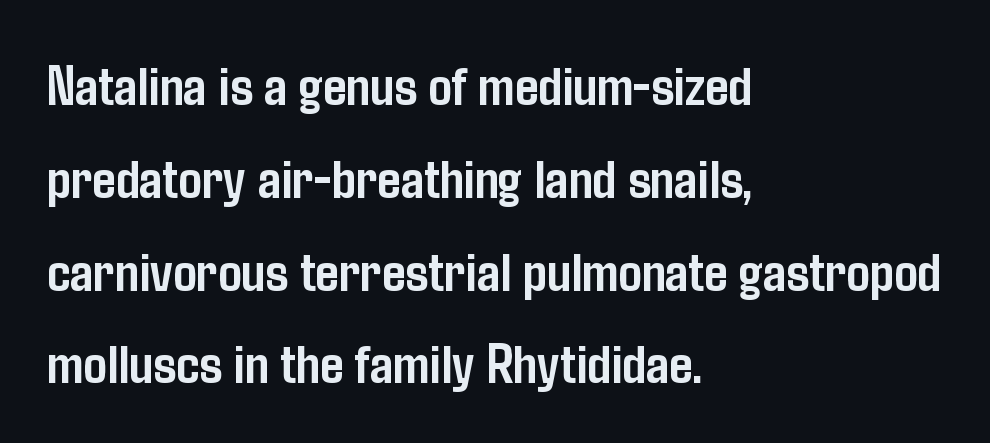
The image shows 58 px semibold, condensed sans-serif type, upright; set left-aligned, normal line spacing (1.6x), normal letter spacing, not underlined; low stroke contrast and a medium x-height.
